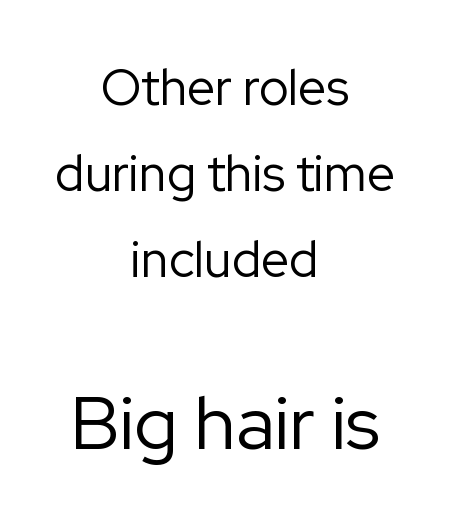
{"serif": "no", "italic": "no", "bold": "no", "weight": "regular", "width": "normal", "stroke_contrast": "low", "x_height": "medium", "monospaced": "no", "underline": "no", "align": "center", "line_spacing_ratio": 1.72, "letter_spacing": "normal", "letter_spacing_em": 0.0, "larger_block": "second", "size_ratio": 1.5, "glyph_px": 75}
